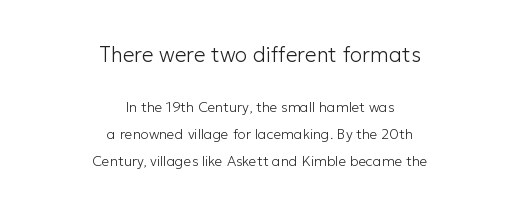
Q: Is the text bold? A: No.
Q: Is the text italic (slanted)? A: No, it is upright.
Q: Is the text underlined? A: No.
Q: How is the paragraph aligned? A: Centered.
Q: Is the spacing between letters normal or unusually wide? A: Normal.
Q: Is the spacing between lines tight, normal or loose? A: Loose.
Q: Which block of text is set in a larger size, the first (top) or the second (bottom)? A: The first (top) one.
